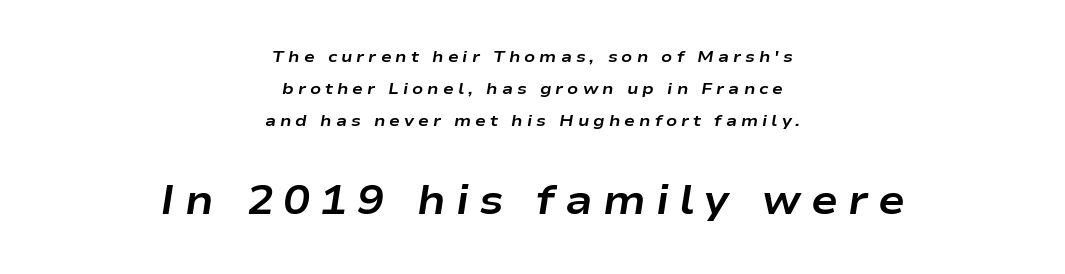
The image shows 40 px bold, wide type, italic (leaning right); set centered, loose line spacing (2.0x), unusually wide letter spacing (+0.25 em), not underlined; the second (bottom) block is 2.5x larger; low stroke contrast and a medium x-height.
